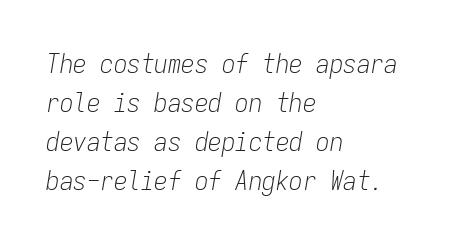
Italic? Definitely — the glyphs are oblique. The words here are not underlined. A typesetter would call this zero additional tracking. The font sits on the lighter half of the weight spectrum, regular included.
